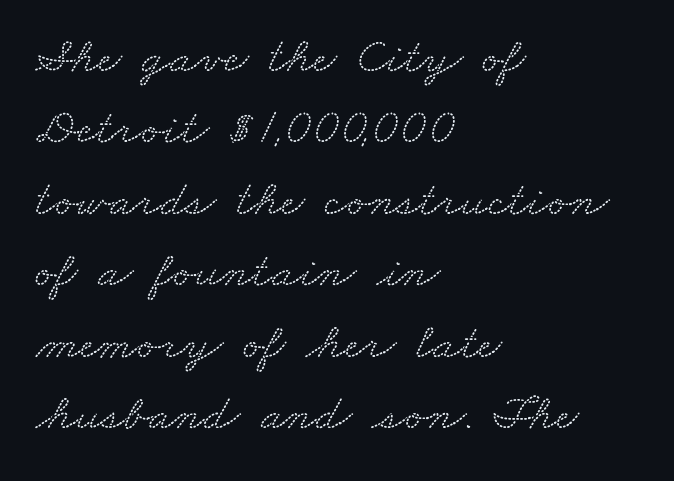
The image shows 51 px wide serif type; set left-aligned, normal line spacing (1.4x), normal letter spacing, not underlined; low stroke contrast and a small x-height.
